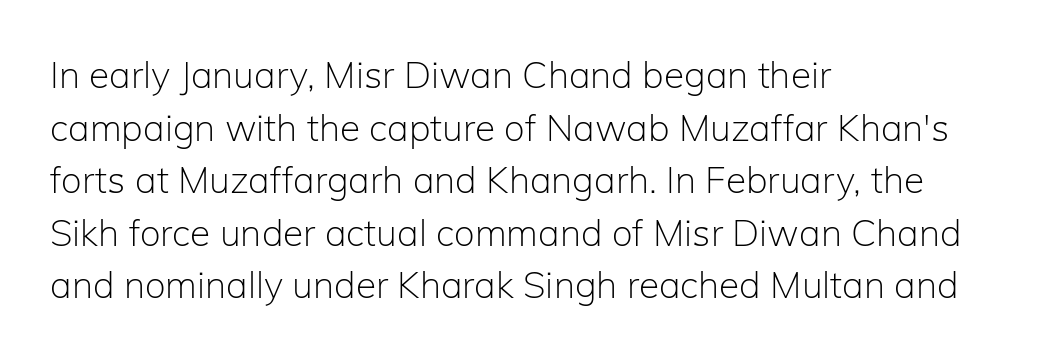
The image shows 37 px light sans-serif type, upright; set left-aligned, normal line spacing (1.42x), normal letter spacing, not underlined; low stroke contrast and a medium x-height.
